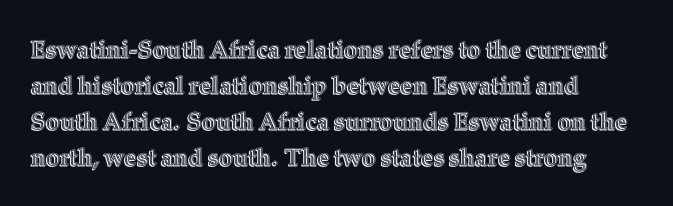
The image shows 24 px text type, upright; set left-aligned, normal line spacing (1.5x), normal letter spacing, not underlined.
